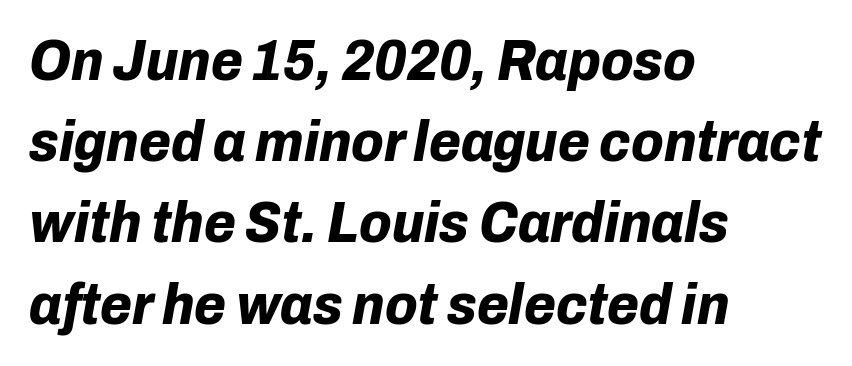
You could not count columns in this text — the font is proportionally spaced. One glance says typical: line gaps are just what's usual. Observe the ordinary spacing: letters are neighbours, not strangers. Bare-footed words on every line. As a designer I'd log this as weight 700, bold.
